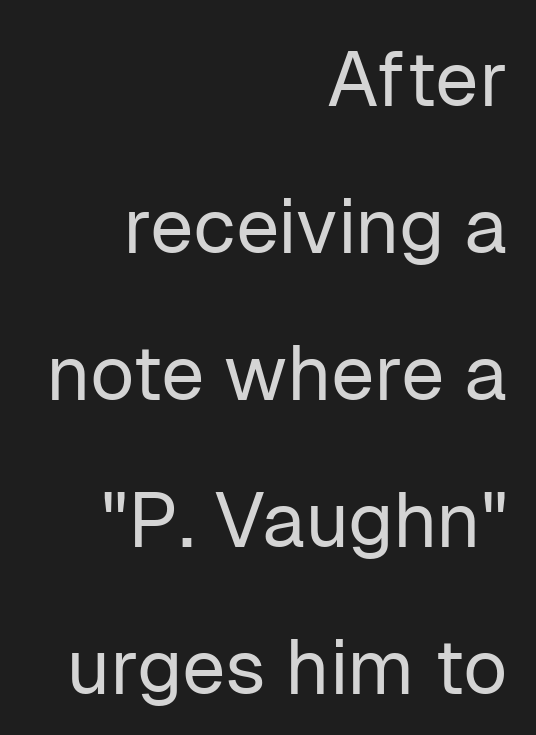
{"serif": "no", "italic": "no", "bold": "no", "weight": "regular", "width": "normal", "stroke_contrast": "low", "x_height": "medium", "monospaced": "no", "underline": "no", "align": "right", "line_spacing": "loose", "line_spacing_ratio": 1.91, "letter_spacing": "normal", "letter_spacing_em": 0.0, "glyph_px": 77}
